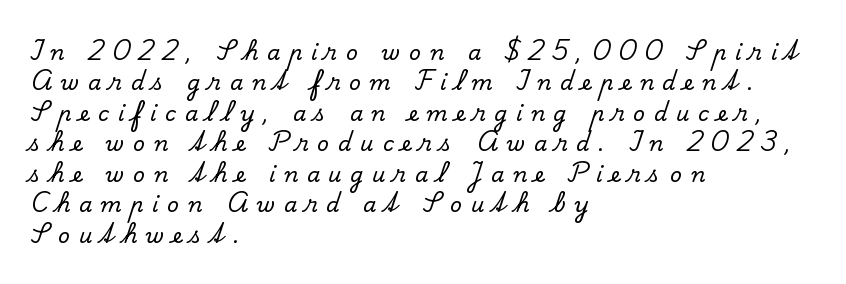
Q: Is the text italic (slanted)? A: Yes.
Q: Is the text underlined? A: No.
Q: How is the paragraph aligned? A: Left-aligned.
Q: Is the spacing between letters normal or unusually wide? A: Unusually wide.
Q: Is the spacing between lines tight, normal or loose? A: Normal.
